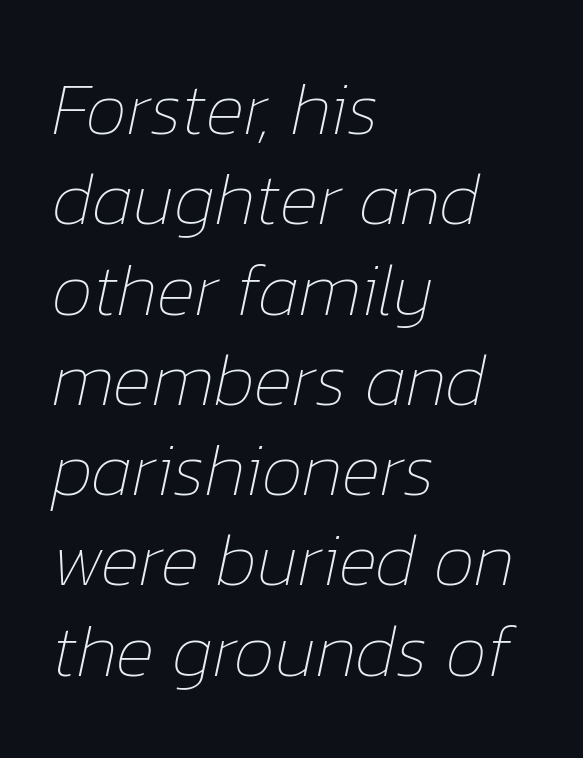
Q: Is the text bold? A: No.
Q: Is the text italic (slanted)? A: Yes, it leans right by about 12 degrees.
Q: Is the text underlined? A: No.
Q: How is the paragraph aligned? A: Left-aligned.
Q: Is the spacing between letters normal or unusually wide? A: Normal.
Q: Width (condensed, normal, or wide)? A: Normal.
Q: Stroke contrast? A: Low.
Q: x-height? A: Medium.
Q: Monospaced? A: No.
